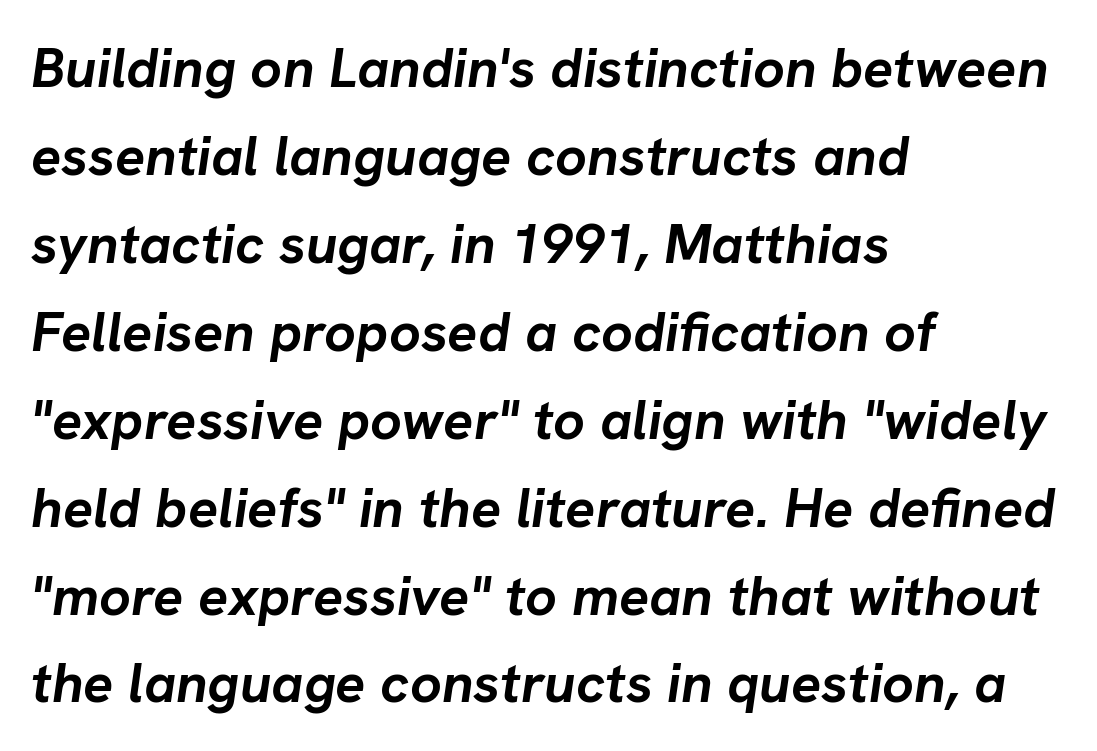
{"italic": "yes", "lean": "right", "slant_degrees": 8, "bold": "yes", "weight": "semibold", "width": "normal", "stroke_contrast": "low", "x_height": "medium", "monospaced": "no", "underline": "no", "align": "left", "line_spacing": "normal", "line_spacing_ratio": 1.57, "letter_spacing": "normal", "letter_spacing_em": 0.0, "glyph_px": 56}
